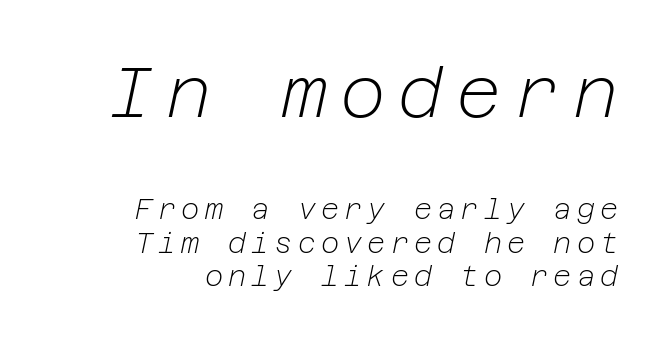
The image shows 70 px light type, italic (leaning right); set line spacing 1.21x, not underlined; the first (top) block is 2.5x larger; low stroke contrast and a medium x-height.
